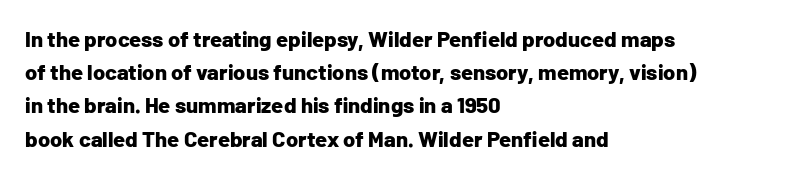
The image shows 22 px bold type, upright; set left-aligned, normal line spacing (1.51x), normal letter spacing, not underlined.
